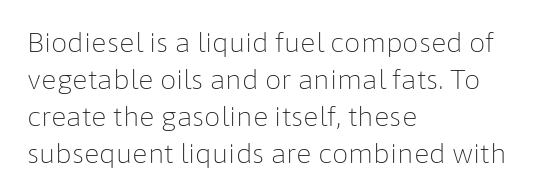
{"italic": "no", "bold": "no", "underline": "no", "align": "left", "line_spacing": "normal", "line_spacing_ratio": 1.42, "letter_spacing": "normal", "letter_spacing_em": 0.0, "glyph_px": 26}
